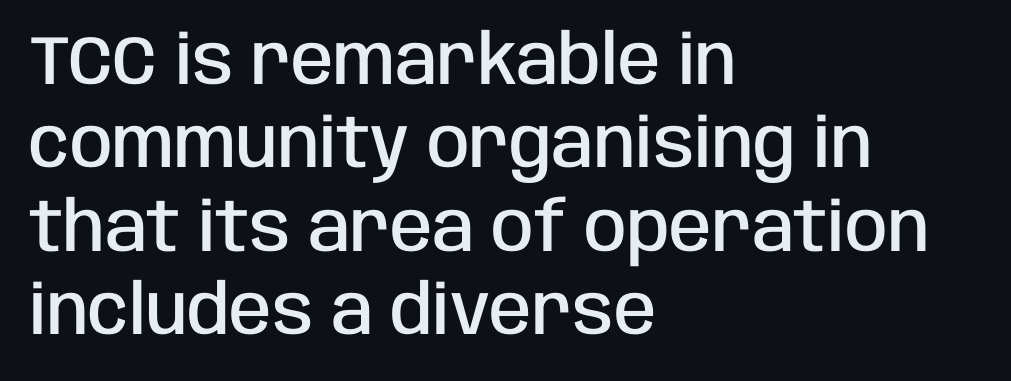
Q: Is the text bold? A: Semi-bold.
Q: Is the text italic (slanted)? A: No, it is upright.
Q: Is the typeface a serif or a sans-serif typeface? A: Sans-serif.
Q: Is the text underlined? A: No.
Q: How is the paragraph aligned? A: Left-aligned.
Q: Is the spacing between letters normal or unusually wide? A: Normal.
Q: Width (condensed, normal, or wide)? A: Condensed.
Q: Stroke contrast? A: Low.
Q: x-height? A: Large.
Q: Monospaced? A: No.
